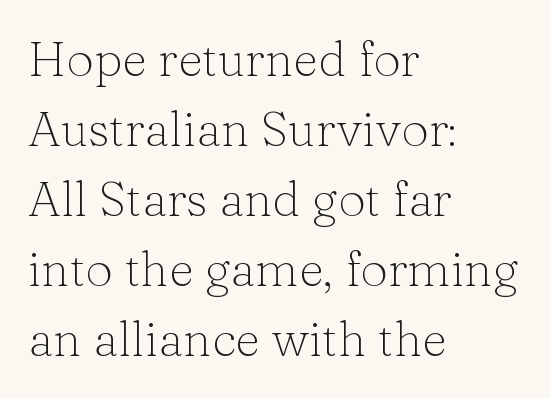
The image shows 49 px light serif type, upright; set left-aligned, normal line spacing (1.43x), normal letter spacing, not underlined; low stroke contrast and a medium x-height.
